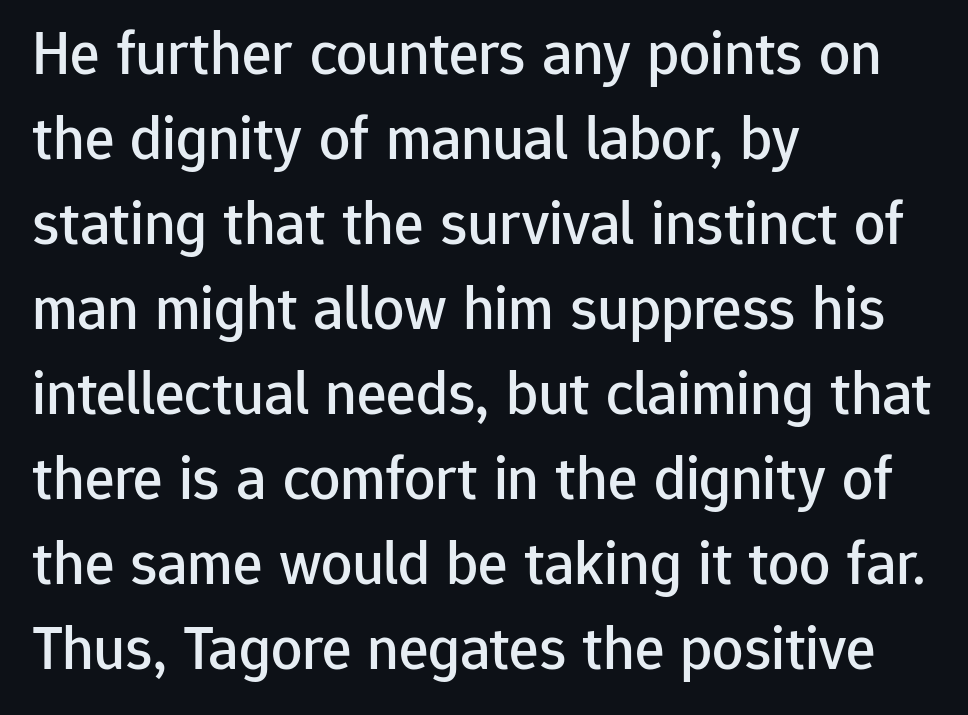
Line spacing here is normal. Every stem runs plumb, perpendicular to the baseline. Proportional: the letters do not fall into vertical columns. Here the glyphs are tracked normally, forming tight word shapes. The strip under each line holds only bare page. The setting favours the left margin, as ordinary paragraphs usually do.
